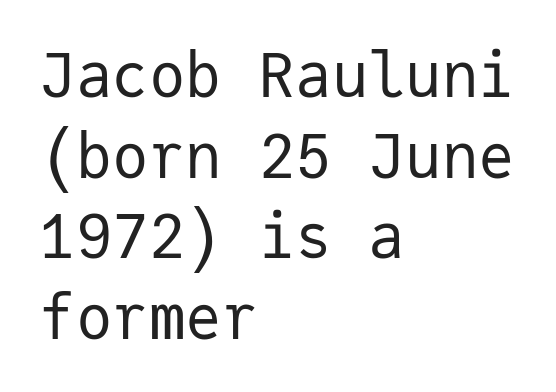
The image shows 61 px regular-weight sans-serif type, upright, monospaced; set left-aligned, normal line spacing (1.32x), normal letter spacing, not underlined; low stroke contrast and a medium x-height.
